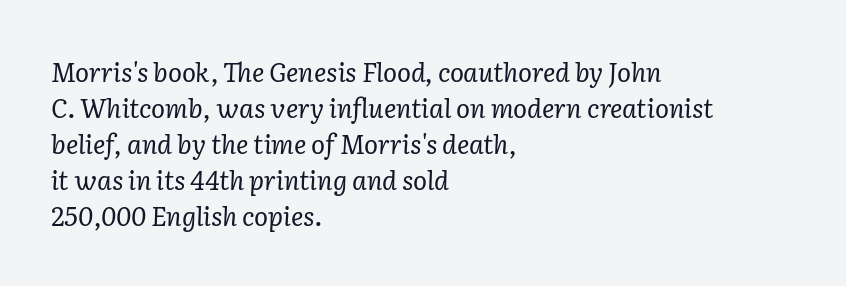
Q: Is the text bold? A: No.
Q: Is the text italic (slanted)? A: Yes, it leans right by about 2 degrees.
Q: Is the text underlined? A: No.
Q: How is the paragraph aligned? A: Left-aligned.
Q: Is the spacing between letters normal or unusually wide? A: Normal.
Q: Is the spacing between lines tight, normal or loose? A: Normal.
